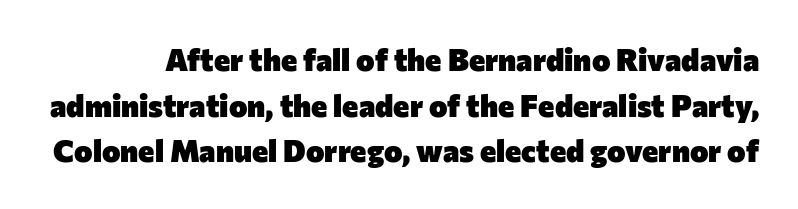
Each word holds together tightly as a unit, with standard inter-letter gaps. Are there feet on the stems? There aren't — it's a sans. Typesetter's note: full bold, strokes at maximum text heaviness. Type without underlining.
